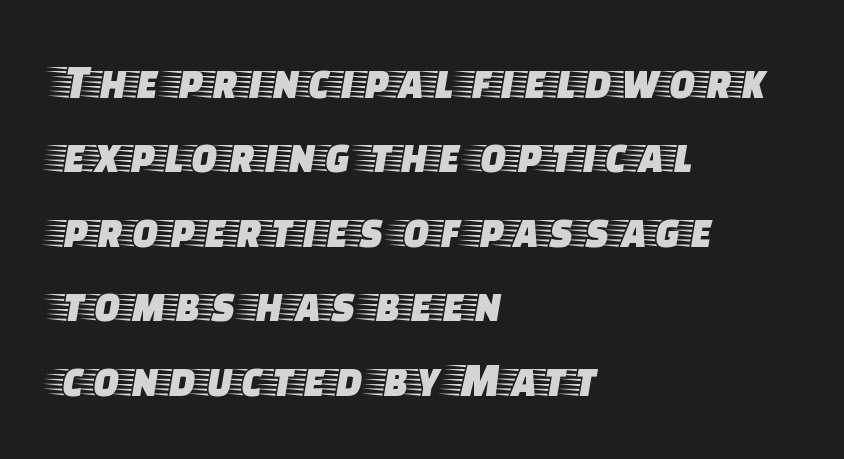
{"serif": "yes", "width": "wide", "stroke_contrast": "low", "x_height": "large", "monospaced": "no", "underline": "no", "align": "left", "line_spacing": "normal", "line_spacing_ratio": 1.52, "letter_spacing": "normal", "letter_spacing_em": 0.0, "glyph_px": 49}
